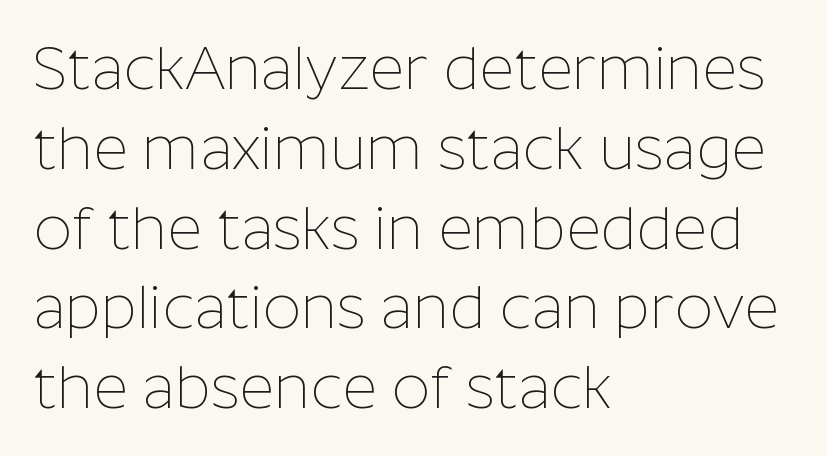
The image shows 60 px thin sans-serif type, upright; set left-aligned, normal line spacing (1.33x), normal letter spacing, not underlined; low stroke contrast and a medium x-height.
